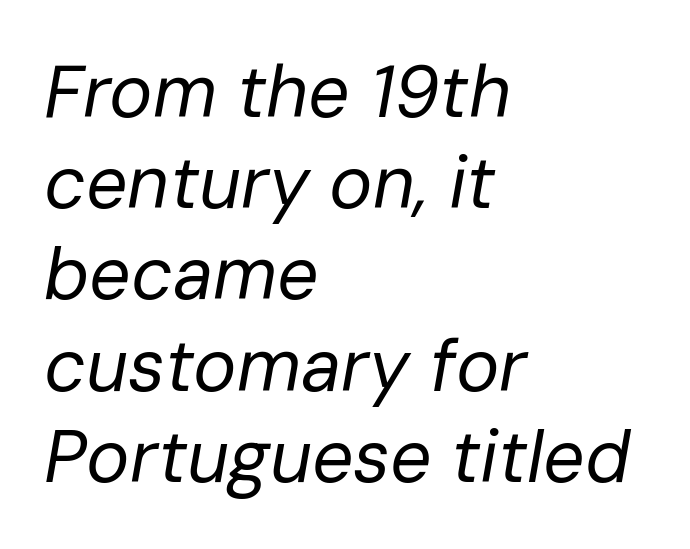
Q: Is the text bold? A: No.
Q: Is the text italic (slanted)? A: Yes, it leans right by about 10 degrees.
Q: Is the text underlined? A: No.
Q: How is the paragraph aligned? A: Left-aligned.
Q: Is the spacing between letters normal or unusually wide? A: Normal.
Q: Is the spacing between lines tight, normal or loose? A: Normal.
Q: Width (condensed, normal, or wide)? A: Normal.
Q: Stroke contrast? A: Low.
Q: x-height? A: Medium.
Q: Monospaced? A: No.
